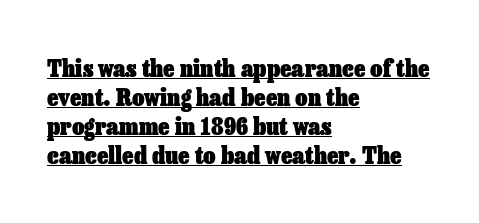
The rendered words wear a rule along their underside. Each line starts at the same left margin while the right side varies. The passage shown has conventional tracking throughout. Each glyph is drawn with heavy, bold strokes.
